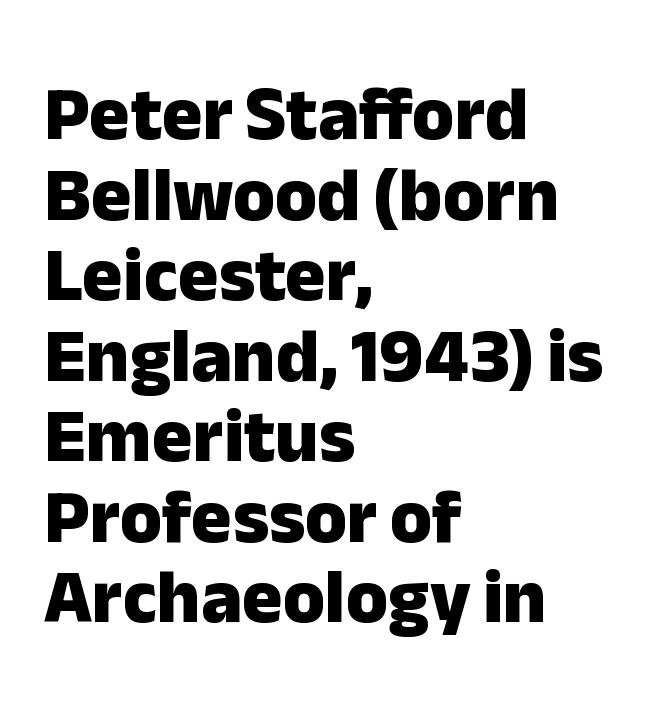
{"serif": "no", "italic": "no", "bold": "yes", "weight": "heavy", "width": "normal", "stroke_contrast": "low", "x_height": "medium", "monospaced": "no", "underline": "no", "align": "left", "line_spacing": "tight", "line_spacing_ratio": 1.06, "letter_spacing": "normal", "letter_spacing_em": 0.0, "glyph_px": 76}
